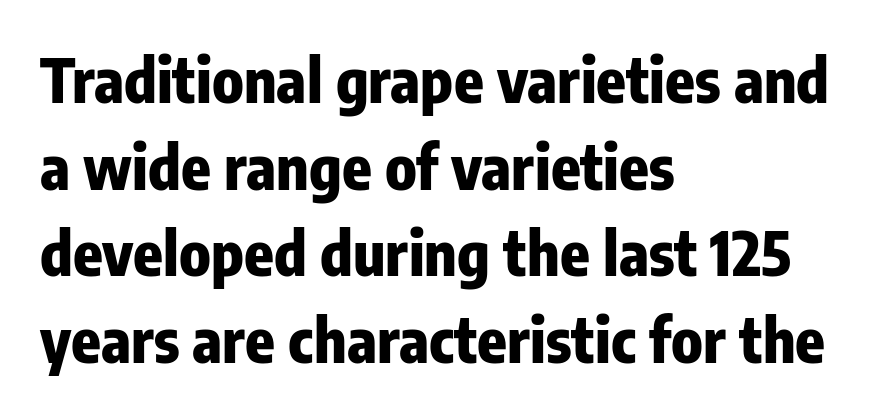
{"serif": "no", "italic": "no", "bold": "yes", "weight": "heavy", "width": "condensed", "stroke_contrast": "low", "x_height": "medium", "monospaced": "no", "underline": "no", "align": "left", "line_spacing": "normal", "line_spacing_ratio": 1.42, "letter_spacing": "normal", "letter_spacing_em": 0.0, "glyph_px": 61}
